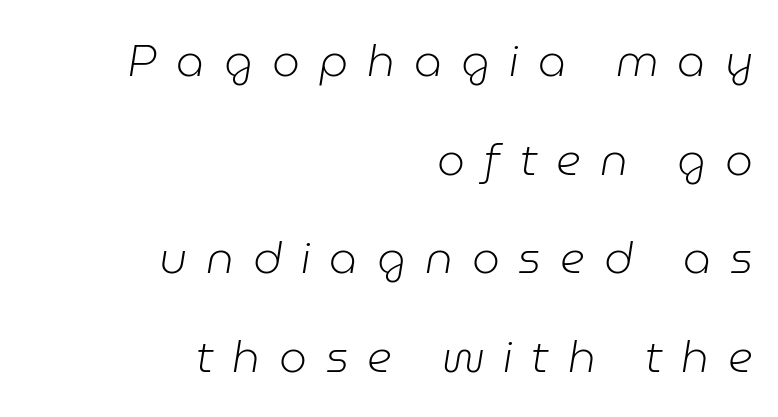
The image shows 44 px light type, italic (leaning right); set right-aligned, loose line spacing (2.24x), unusually wide letter spacing (+0.43 em), not underlined; low stroke contrast and a medium x-height.
